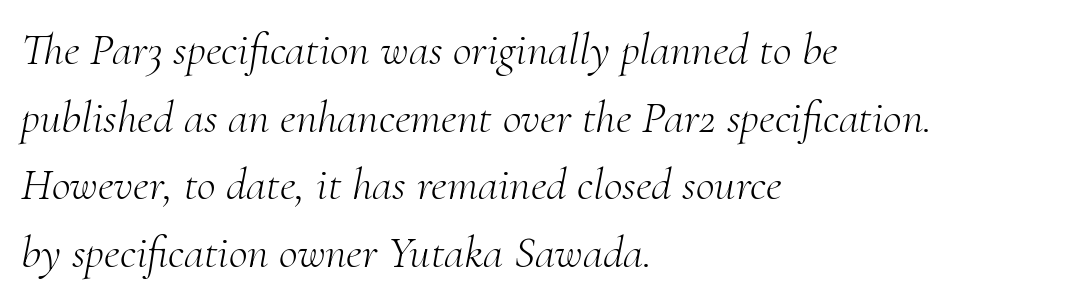
Honestly, the letter spacing is just normal — you wouldn't notice it. Regarding leading, the lines here are spaced in the standard way. Note: serifs present on the glyphs. Here the designer chose a conventional face with non-uniform glyph widths.
